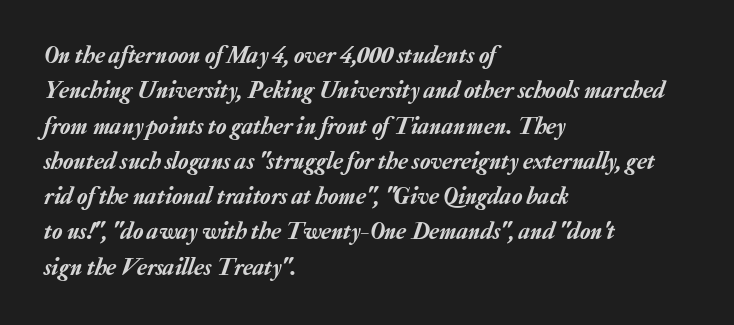
{"italic": "yes", "lean": "right", "slant_degrees": 20, "underline": "no", "align": "left", "line_spacing": "normal", "line_spacing_ratio": 1.47, "letter_spacing": "normal", "letter_spacing_em": 0.0, "glyph_px": 24}
